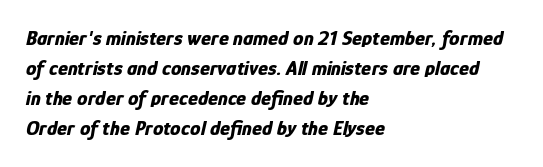
Q: Is the text bold? A: Yes.
Q: Is the text italic (slanted)? A: Yes, it leans right by about 12 degrees.
Q: Is the text underlined? A: No.
Q: How is the paragraph aligned? A: Left-aligned.
Q: Is the spacing between letters normal or unusually wide? A: Normal.
Q: Is the spacing between lines tight, normal or loose? A: Normal.
